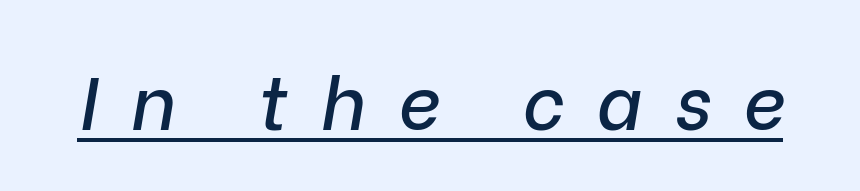
The image shows 74 px text type, italic (leaning right); set unusually wide letter spacing (+0.44 em), underlined; low stroke contrast and a medium x-height.
